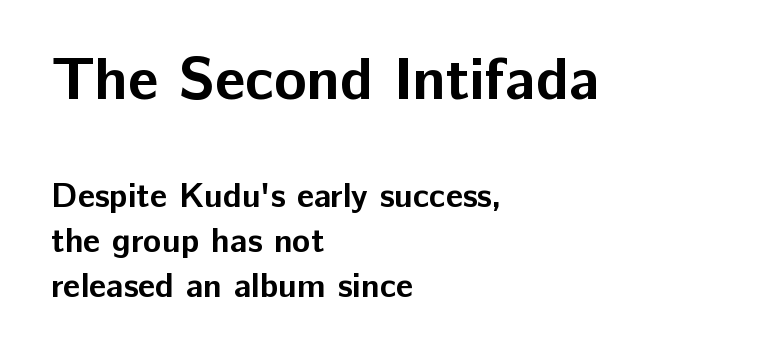
{"serif": "no", "italic": "no", "bold": "yes", "weight": "bold", "width": "normal", "stroke_contrast": "low", "x_height": "medium", "monospaced": "no", "underline": "no", "align": "left", "line_spacing": "normal", "line_spacing_ratio": 1.33, "letter_spacing": "normal", "letter_spacing_em": 0.0, "larger_block": "first", "size_ratio": 1.76, "glyph_px": 60}
